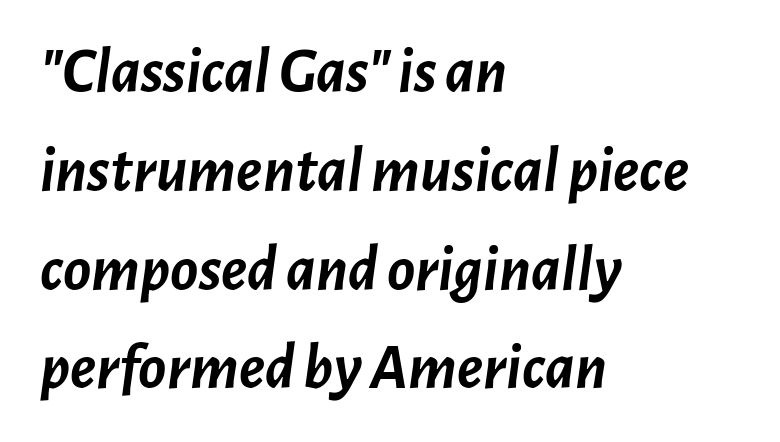
The image shows 65 px semibold type, italic (leaning right); set left-aligned, normal line spacing (1.52x), normal letter spacing, not underlined; low stroke contrast and a medium x-height.
